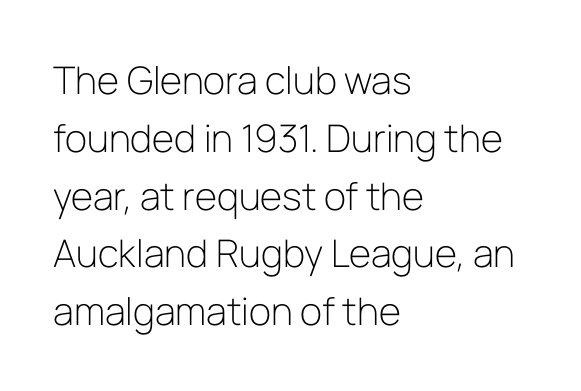
Here the designer chose a conventional face with non-uniform glyph widths. The strokes are not fattened; the text isn't bold. Regular leading. Short and long lines alike share a common starting point at left.
